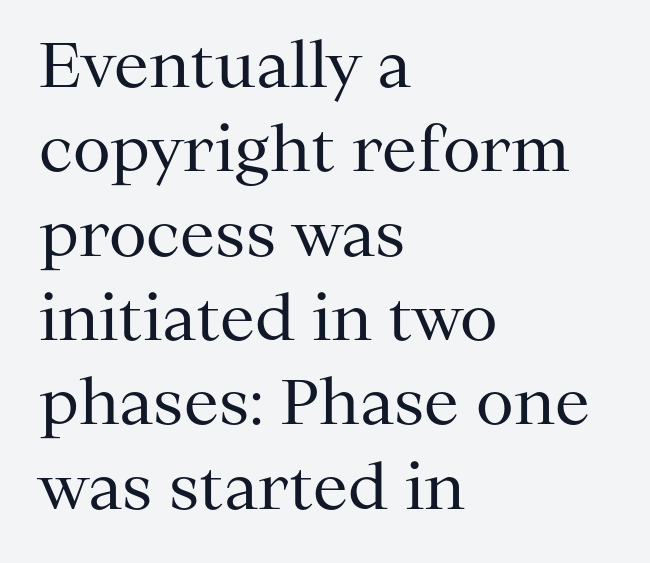
Q: Is the text bold? A: No.
Q: Is the text italic (slanted)? A: No, it is upright.
Q: Is the typeface a serif or a sans-serif typeface? A: Serif.
Q: Is the text underlined? A: No.
Q: How is the paragraph aligned? A: Left-aligned.
Q: Is the spacing between letters normal or unusually wide? A: Normal.
Q: Is the spacing between lines tight, normal or loose? A: Normal.
Q: Width (condensed, normal, or wide)? A: Normal.
Q: Stroke contrast? A: Medium.
Q: x-height? A: Medium.
Q: Monospaced? A: No.
